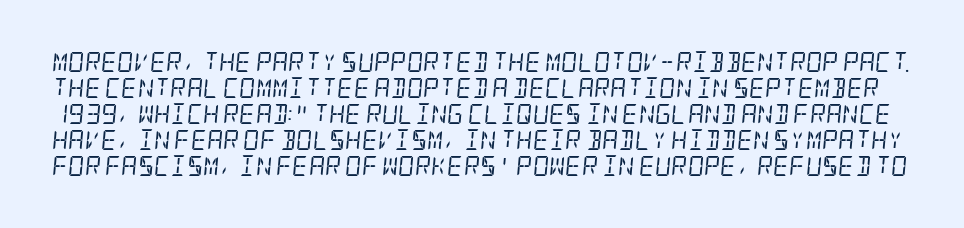
{"italic": "yes", "lean": "right", "slant_degrees": 5, "bold": "no", "underline": "no", "line_spacing": "normal", "line_spacing_ratio": 1.3, "letter_spacing": "normal", "letter_spacing_em": 0.0, "glyph_px": 20}
